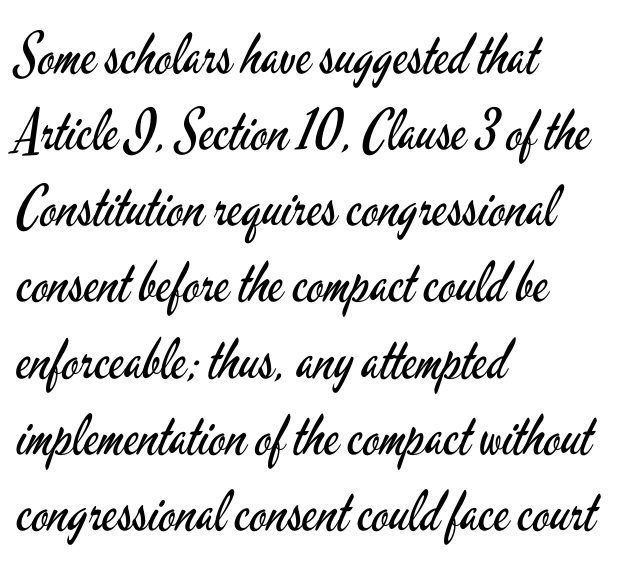
{"serif": "no", "bold": "no", "weight": "regular", "width": "condensed", "stroke_contrast": "low", "x_height": "small", "monospaced": "no", "underline": "no", "align": "left", "line_spacing": "normal", "line_spacing_ratio": 1.36, "letter_spacing": "normal", "letter_spacing_em": 0.0, "glyph_px": 56}
